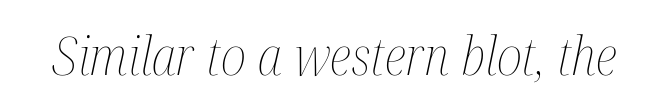
Q: Is the text bold? A: No.
Q: Is the text italic (slanted)? A: Yes, it leans right by about 12 degrees.
Q: Is the text underlined? A: No.
Q: Is the spacing between letters normal or unusually wide? A: Normal.
Q: Width (condensed, normal, or wide)? A: Condensed.
Q: Stroke contrast? A: Medium.
Q: x-height? A: Medium.
Q: Monospaced? A: No.
